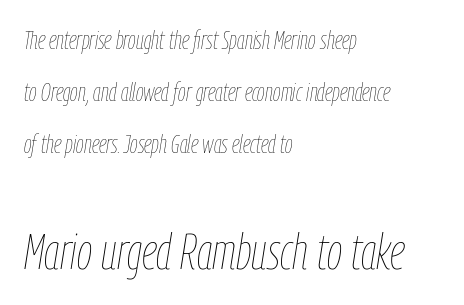
The font's italic variant was chosen for this text. Think standard paragraph weight, or any step lighter than that. Honestly, the rows look like they've been pulled way apart. Size contrast runs from small at the top to large at the bottom. This rendering leaves character spacing at its baseline value.
